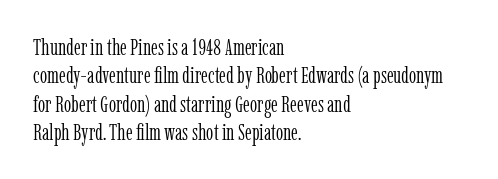
The image shows 23 px text type, upright; set left-aligned, line spacing 1.23x, normal letter spacing, not underlined.
